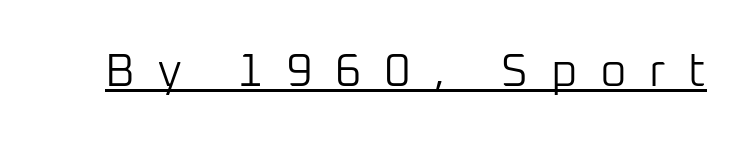
{"serif": "no", "italic": "no", "bold": "no", "weight": "light", "width": "normal", "stroke_contrast": "low", "x_height": "medium", "monospaced": "no", "underline": "yes", "letter_spacing": "wide", "letter_spacing_em": 0.49, "glyph_px": 46}
